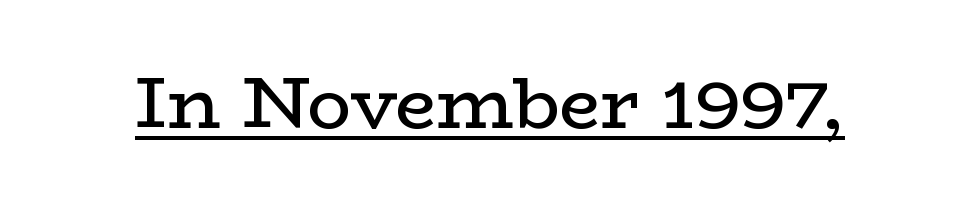
{"serif": "yes", "italic": "no", "bold": "no", "weight": "regular", "width": "wide", "stroke_contrast": "low", "x_height": "medium", "monospaced": "no", "underline": "yes", "letter_spacing": "normal", "letter_spacing_em": 0.0, "glyph_px": 73}
